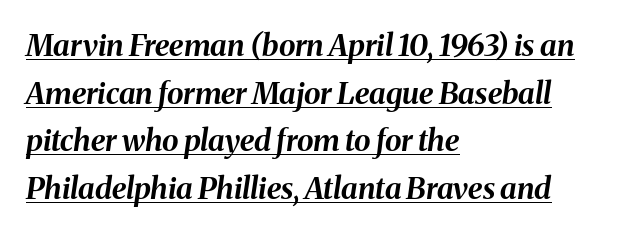
The image shows 30 px bold type, italic (leaning right); set left-aligned, normal line spacing (1.59x), normal letter spacing, underlined; medium stroke contrast and a medium x-height.
